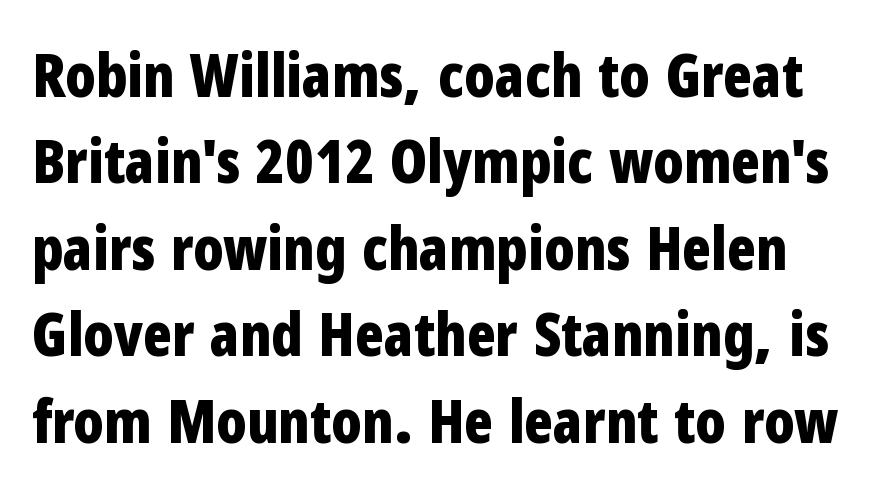
{"serif": "no", "italic": "no", "bold": "yes", "weight": "bold", "width": "condensed", "stroke_contrast": "low", "x_height": "medium", "monospaced": "no", "underline": "no", "line_spacing": "normal", "line_spacing_ratio": 1.44, "letter_spacing": "normal", "letter_spacing_em": 0.0, "glyph_px": 60}
